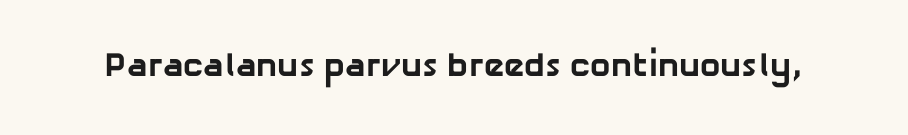
The image shows 34 px bold sans-serif type; set normal letter spacing, not underlined; low stroke contrast and a medium x-height.
